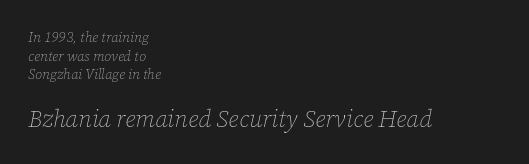
Q: Is the text bold? A: No.
Q: Is the text italic (slanted)? A: Yes, it leans right by about 12 degrees.
Q: Is the text underlined? A: No.
Q: How is the paragraph aligned? A: Left-aligned.
Q: Is the spacing between letters normal or unusually wide? A: Normal.
Q: Is the spacing between lines tight, normal or loose? A: Normal.
Q: Which block of text is set in a larger size, the first (top) or the second (bottom)? A: The second (bottom) one.
